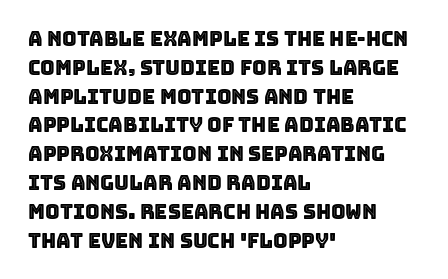
Q: Is the text italic (slanted)? A: No, it is upright.
Q: Is the text underlined? A: No.
Q: How is the paragraph aligned? A: Left-aligned.
Q: Is the spacing between letters normal or unusually wide? A: Normal.
Q: Is the spacing between lines tight, normal or loose? A: Normal.
